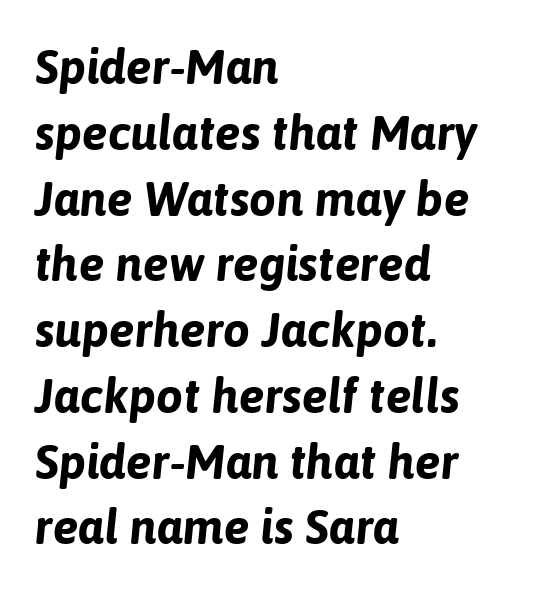
{"italic": "yes", "lean": "right", "slant_degrees": 6, "bold": "yes", "weight": "bold", "width": "normal", "stroke_contrast": "low", "x_height": "medium", "monospaced": "no", "underline": "no", "align": "left", "line_spacing": "normal", "line_spacing_ratio": 1.37, "letter_spacing": "normal", "letter_spacing_em": 0.0, "glyph_px": 48}
